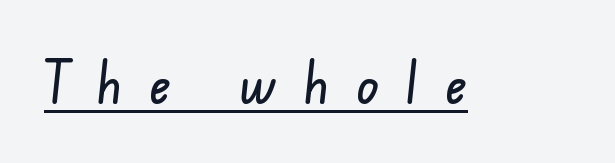
A baseline rule has been typeset under these characters. You can tell from the bare stems that sans-serif type was used. The letters advance in unequal steps, a hallmark of proportional type. A typesetter would call this heavily tracked-out type.
